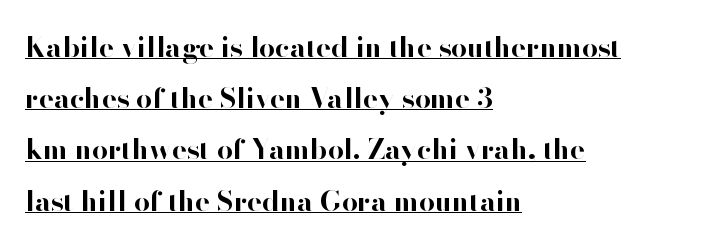
Q: Is the text bold? A: Yes.
Q: Is the text italic (slanted)? A: No, it is upright.
Q: Is the typeface a serif or a sans-serif typeface? A: Sans-serif.
Q: Is the text underlined? A: Yes.
Q: How is the paragraph aligned? A: Left-aligned.
Q: Is the spacing between letters normal or unusually wide? A: Normal.
Q: Width (condensed, normal, or wide)? A: Normal.
Q: Stroke contrast? A: High.
Q: x-height? A: Small.
Q: Monospaced? A: No.
